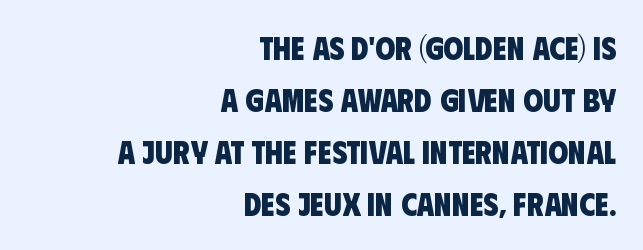
Q: Is the text bold? A: Yes.
Q: Is the typeface a serif or a sans-serif typeface? A: Sans-serif.
Q: Is the text underlined? A: No.
Q: How is the paragraph aligned? A: Right-aligned.
Q: Is the spacing between letters normal or unusually wide? A: Normal.
Q: Is the spacing between lines tight, normal or loose? A: Normal.
Q: Width (condensed, normal, or wide)? A: Condensed.
Q: Stroke contrast? A: Low.
Q: x-height? A: Large.
Q: Monospaced? A: No.
